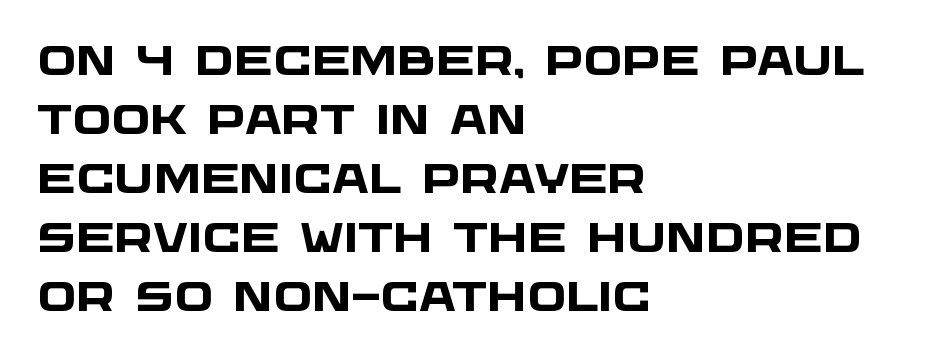
Q: Is the text bold? A: Yes.
Q: Is the typeface a serif or a sans-serif typeface? A: Sans-serif.
Q: Is the text underlined? A: No.
Q: How is the paragraph aligned? A: Left-aligned.
Q: Is the spacing between letters normal or unusually wide? A: Normal.
Q: Is the spacing between lines tight, normal or loose? A: Normal.
Q: Width (condensed, normal, or wide)? A: Wide.
Q: Stroke contrast? A: Low.
Q: x-height? A: Large.
Q: Monospaced? A: No.
